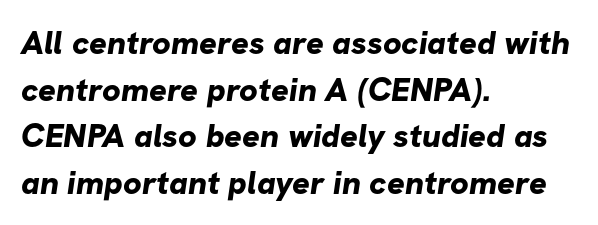
Q: Is the text bold? A: Yes.
Q: Is the typeface a serif or a sans-serif typeface? A: Sans-serif.
Q: Is the text underlined? A: No.
Q: How is the paragraph aligned? A: Left-aligned.
Q: Is the spacing between letters normal or unusually wide? A: Normal.
Q: Is the spacing between lines tight, normal or loose? A: Normal.
Q: Width (condensed, normal, or wide)? A: Normal.
Q: Stroke contrast? A: Low.
Q: x-height? A: Medium.
Q: Monospaced? A: No.
